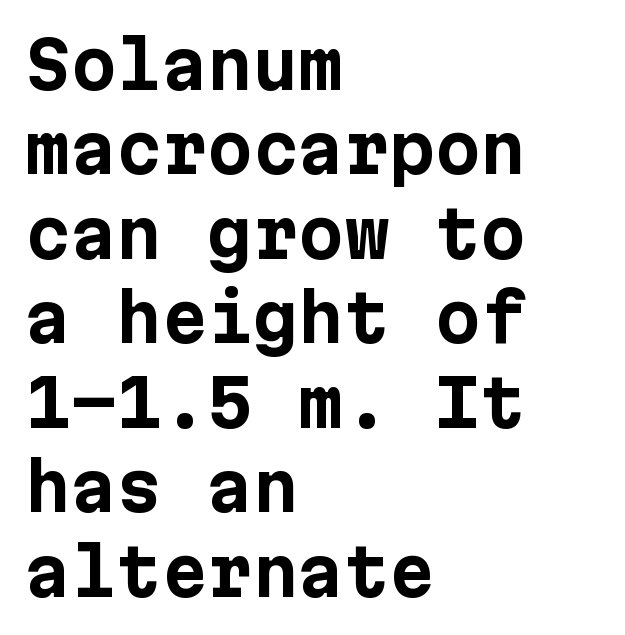
Beneath every word, the page is bare. In CSS terms this would be text-align: left. The lettering stays uniformly vertical, giving the passage a roman look. Each letter's strokes conclude bluntly, with no projecting serifs. Nobody touched the tracking dial on this one. Stroke thickness is high; the sample reads as a true bold.
